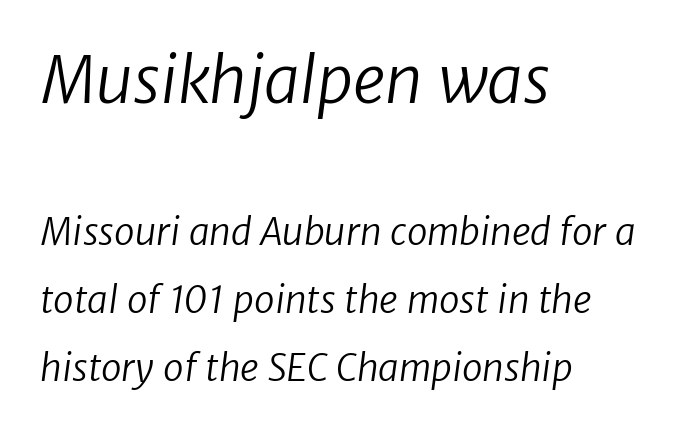
{"serif": "no", "bold": "no", "weight": "regular", "width": "normal", "stroke_contrast": "low", "x_height": "medium", "monospaced": "no", "underline": "no", "align": "left", "line_spacing_ratio": 1.83, "letter_spacing": "normal", "letter_spacing_em": 0.0, "larger_block": "first", "size_ratio": 1.73, "glyph_px": 64}
